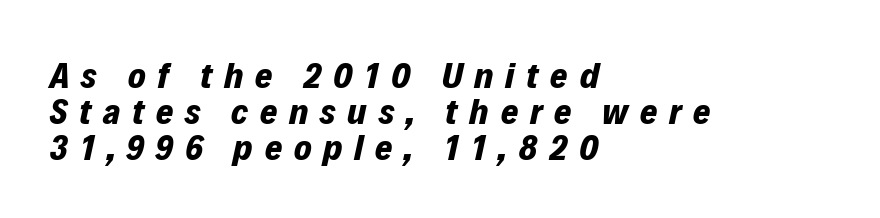
The image shows 37 px bold type, italic (leaning right); set left-aligned, tight line spacing (0.97x), unusually wide letter spacing (+0.32 em), not underlined; low stroke contrast and a medium x-height.
